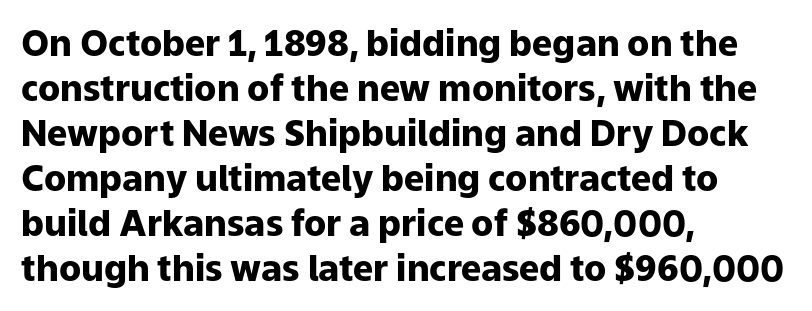
Q: Is the text bold? A: Yes.
Q: Is the text italic (slanted)? A: No, it is upright.
Q: Is the typeface a serif or a sans-serif typeface? A: Sans-serif.
Q: Is the text underlined? A: No.
Q: How is the paragraph aligned? A: Left-aligned.
Q: Is the spacing between letters normal or unusually wide? A: Normal.
Q: Is the spacing between lines tight, normal or loose? A: Normal.
Q: Width (condensed, normal, or wide)? A: Normal.
Q: Stroke contrast? A: Low.
Q: x-height? A: Medium.
Q: Monospaced? A: No.
